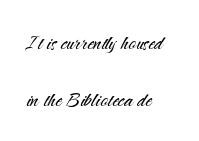
Characters follow at the spacing the type designer built in. Airy leading. Stem width sits at or under what a default text font uses. The space directly below the letters is spotless. Line starts are locked; line ends wander.
